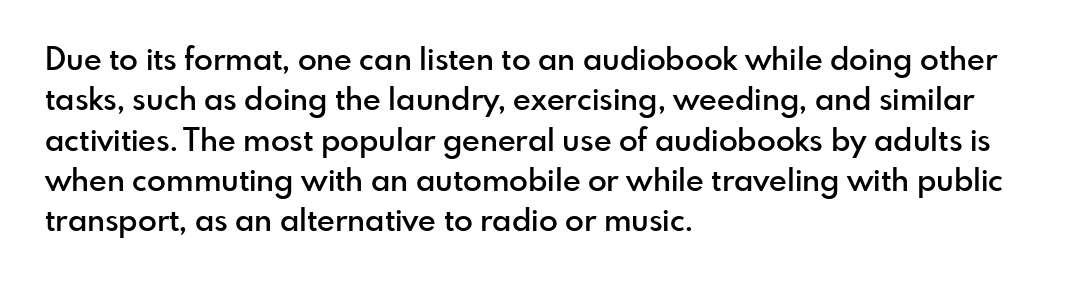
Q: Is the text bold? A: Semi-bold.
Q: Is the text italic (slanted)? A: No, it is upright.
Q: Is the typeface a serif or a sans-serif typeface? A: Sans-serif.
Q: Is the text underlined? A: No.
Q: How is the paragraph aligned? A: Left-aligned.
Q: Is the spacing between letters normal or unusually wide? A: Normal.
Q: Is the spacing between lines tight, normal or loose? A: Normal.
Q: Width (condensed, normal, or wide)? A: Normal.
Q: x-height? A: Small.
Q: Monospaced? A: No.
